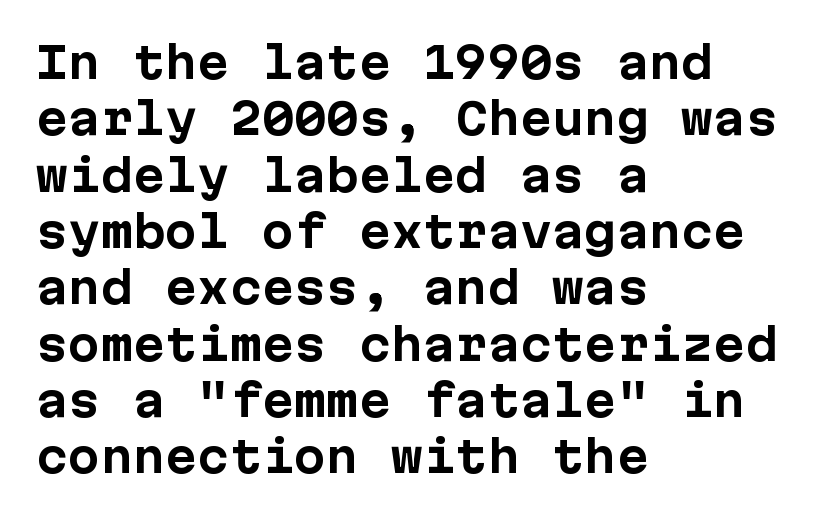
Q: Is the text bold? A: Yes.
Q: Is the text italic (slanted)? A: No, it is upright.
Q: Is the typeface a serif or a sans-serif typeface? A: Sans-serif.
Q: Is the text underlined? A: No.
Q: How is the paragraph aligned? A: Left-aligned.
Q: Is the spacing between letters normal or unusually wide? A: Normal.
Q: Is the spacing between lines tight, normal or loose? A: Normal.
Q: Width (condensed, normal, or wide)? A: Normal.
Q: Stroke contrast? A: Low.
Q: x-height? A: Medium.
